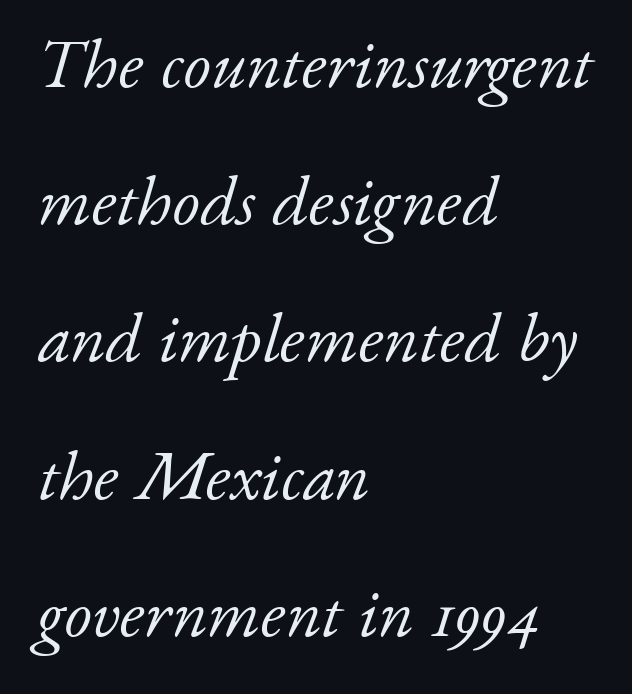
Q: Is the text bold? A: No.
Q: Is the text italic (slanted)? A: Yes, it leans right by about 17 degrees.
Q: Is the typeface a serif or a sans-serif typeface? A: Serif.
Q: Is the text underlined? A: No.
Q: How is the paragraph aligned? A: Left-aligned.
Q: Is the spacing between letters normal or unusually wide? A: Normal.
Q: Is the spacing between lines tight, normal or loose? A: Loose.
Q: Width (condensed, normal, or wide)? A: Normal.
Q: Stroke contrast? A: Low.
Q: x-height? A: Small.
Q: Monospaced? A: No.
